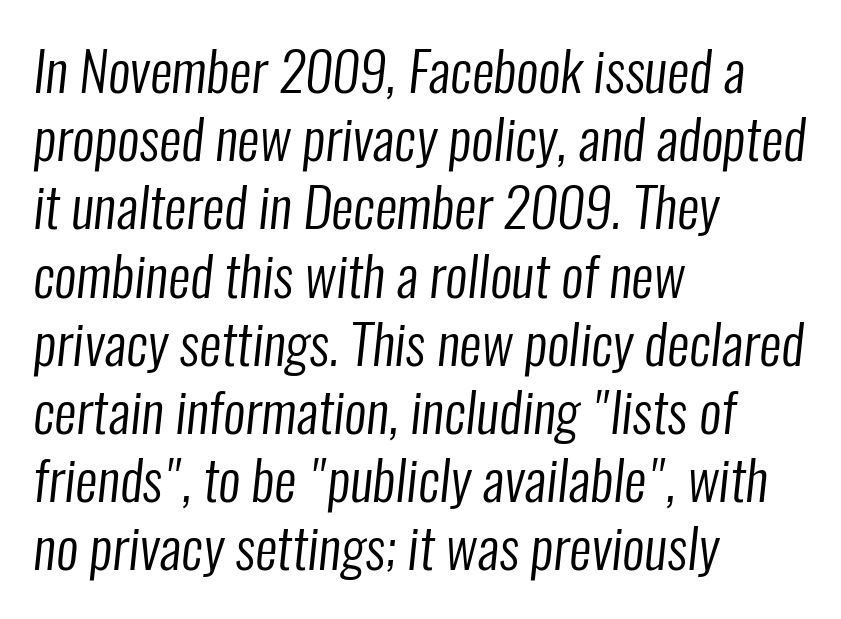
{"serif": "no", "bold": "no", "weight": "regular", "width": "condensed", "stroke_contrast": "low", "x_height": "medium", "monospaced": "no", "underline": "no", "align": "left", "line_spacing_ratio": 1.24, "letter_spacing": "normal", "letter_spacing_em": 0.0, "glyph_px": 55}
